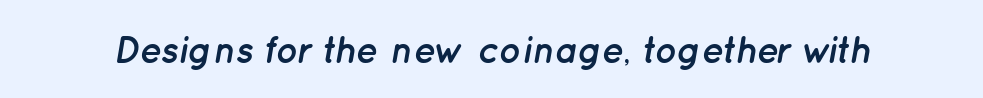
The image shows 37 px semibold type, italic (leaning right); set normal letter spacing, not underlined; low stroke contrast and a medium x-height.
